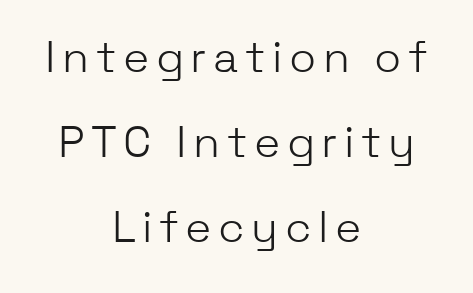
Q: Is the text bold? A: No.
Q: Is the text italic (slanted)? A: No, it is upright.
Q: Is the typeface a serif or a sans-serif typeface? A: Sans-serif.
Q: Is the text underlined? A: No.
Q: How is the paragraph aligned? A: Centered.
Q: Is the spacing between lines tight, normal or loose? A: Loose.
Q: Width (condensed, normal, or wide)? A: Normal.
Q: Stroke contrast? A: Low.
Q: x-height? A: Medium.
Q: Monospaced? A: No.
